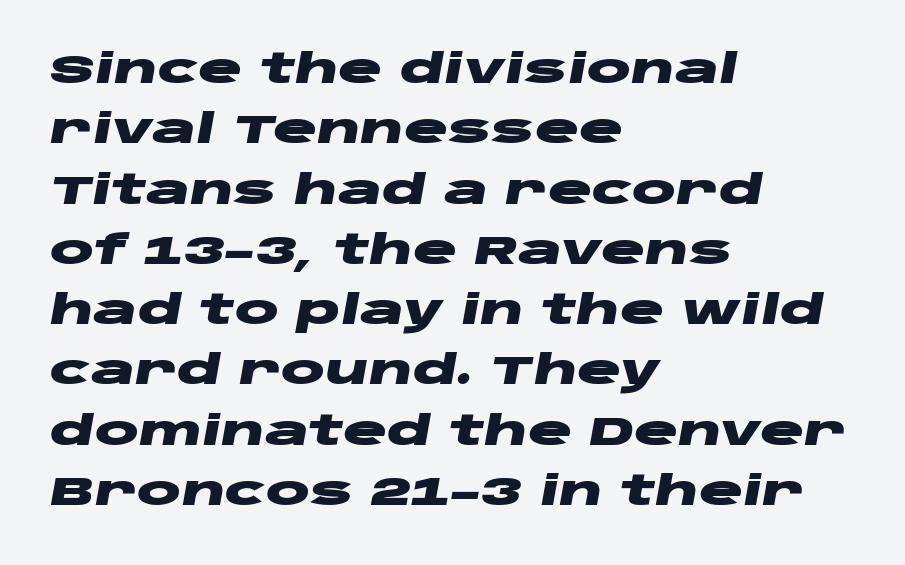
The image shows 41 px heavy, wide type, italic (leaning right); set left-aligned, normal line spacing (1.47x), normal letter spacing, not underlined; low stroke contrast and a large x-height.
